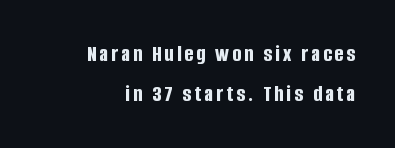
The image shows 23 px bold type, upright; set line spacing 1.73x, not underlined.
